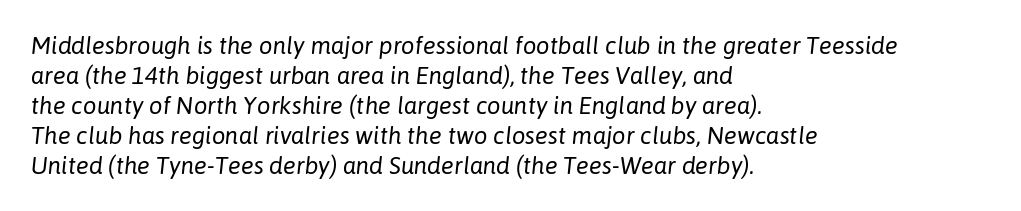
The leading is moderate, giving the passage an even texture. Words float on clear page, feet unadorned. The letters look calm and open, with moderate or lighter stems. Designer's note — italics engaged. Horizontally, the lines are justified to the leading edge only.
